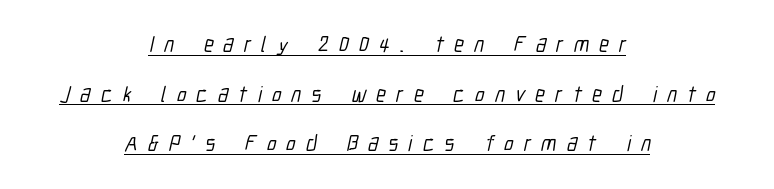
{"underline": "yes", "align": "center", "line_spacing": "loose", "line_spacing_ratio": 2.26, "letter_spacing": "wide", "letter_spacing_em": 0.46, "glyph_px": 22}
